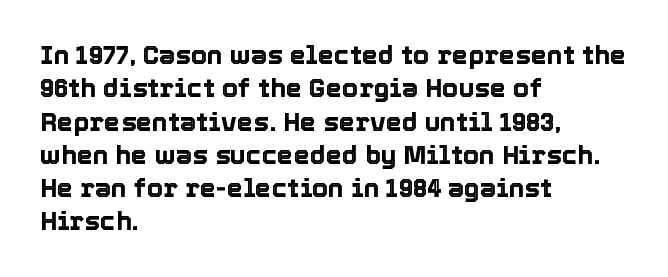
Q: Is the text italic (slanted)? A: No, it is upright.
Q: Is the text underlined? A: No.
Q: How is the paragraph aligned? A: Left-aligned.
Q: Is the spacing between letters normal or unusually wide? A: Normal.
Q: Is the spacing between lines tight, normal or loose? A: Normal.
